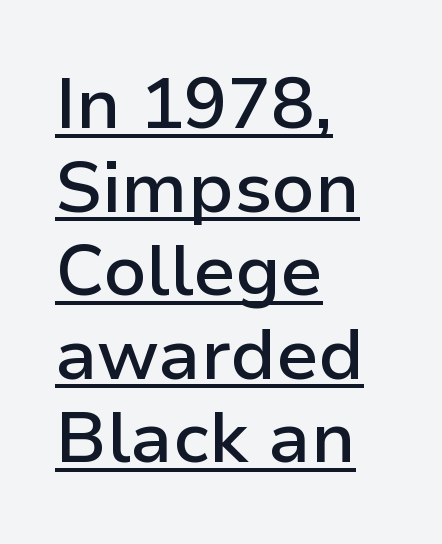
The image shows 72 px semibold sans-serif type, upright; set left-aligned, line spacing 1.16x, normal letter spacing, underlined; low stroke contrast and a medium x-height.
